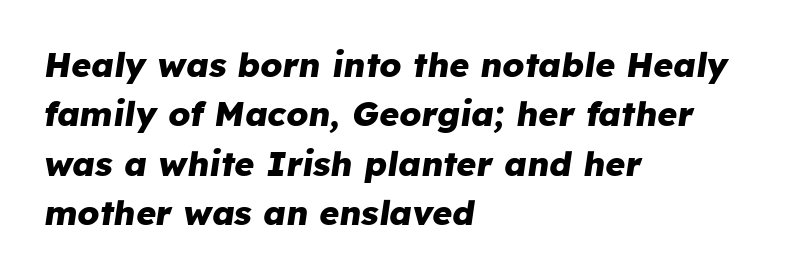
The image shows 34 px heavy type, italic (leaning right); set left-aligned, normal line spacing (1.45x), normal letter spacing, not underlined; low stroke contrast and a medium x-height.
